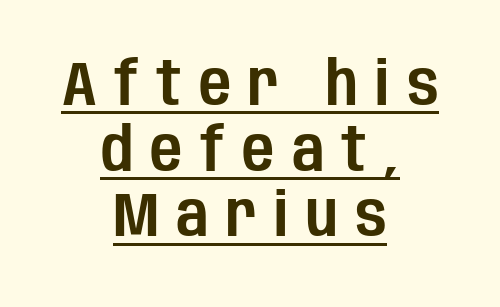
Every row of glyphs is offset so its center matches the block's center. Whoever set this chose condensed vertical rhythm over breathing room. The type family on display is of the sans-serif kind. Posture: upright roman. The words here are underlined. These lines have a slow, spaced-out rhythm from letter to letter.
